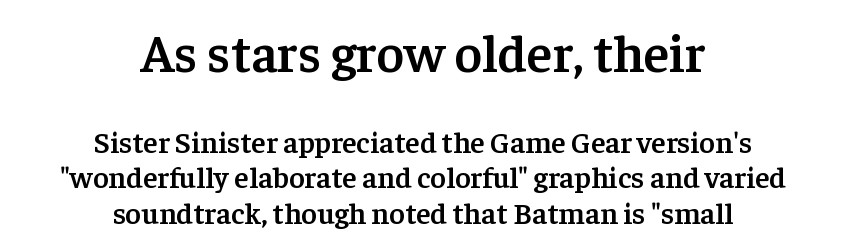
The passage shown is not underscored anywhere. Each word holds together tightly as a unit, with standard inter-letter gaps. The block sitting higher on the canvas is the one with enlarged characters. Proportional: the letters do not fall into vertical columns. The glyphs in this specimen are seriffed.
